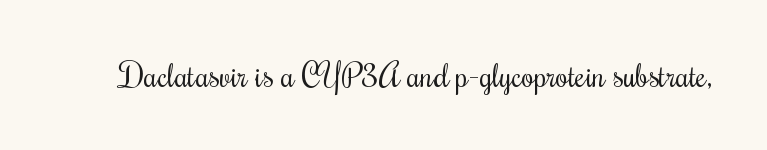
{"serif": "yes", "bold": "no", "weight": "regular", "width": "condensed", "stroke_contrast": "medium", "x_height": "small", "monospaced": "no", "underline": "no", "letter_spacing": "normal", "letter_spacing_em": 0.0, "glyph_px": 32}
